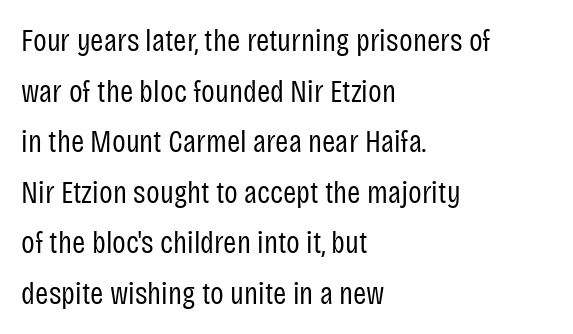
Q: Is the text bold? A: No.
Q: Is the text italic (slanted)? A: No, it is upright.
Q: Is the typeface a serif or a sans-serif typeface? A: Sans-serif.
Q: Is the text underlined? A: No.
Q: How is the paragraph aligned? A: Left-aligned.
Q: Is the spacing between letters normal or unusually wide? A: Normal.
Q: Is the spacing between lines tight, normal or loose? A: Normal.
Q: Width (condensed, normal, or wide)? A: Condensed.
Q: Stroke contrast? A: Low.
Q: x-height? A: Large.
Q: Monospaced? A: No.
